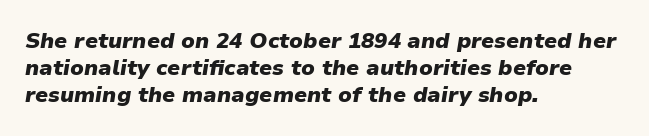
The ragged edge is on the right, which tells us the setting is flush left. Is the letter spacing exaggerated? No — it looks like the ordinary default. Emphasis by weight is at full strength: bold. If you drew a line through each stem, it would be angled. Descenders are the only things crossing below the line.
